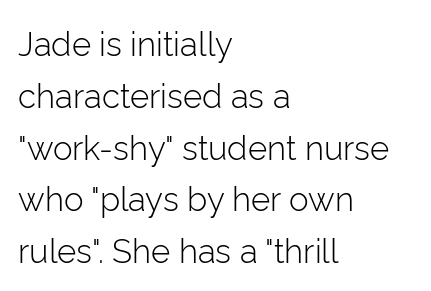
The image shows 33 px light sans-serif type, upright; set left-aligned, normal line spacing (1.57x), normal letter spacing, not underlined; low stroke contrast and a medium x-height.
